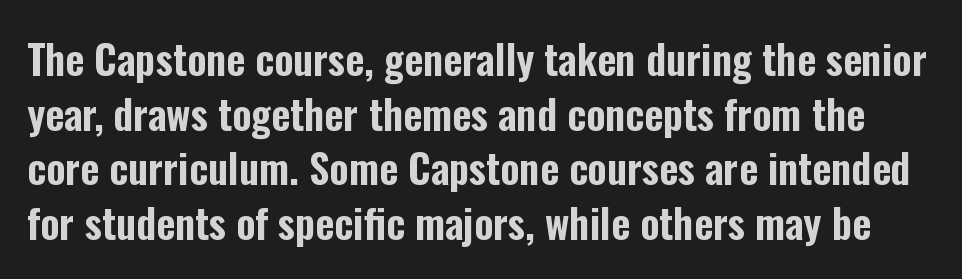
The image shows 41 px condensed sans-serif type, upright; set normal line spacing (1.33x), normal letter spacing, not underlined; low stroke contrast and a medium x-height.
